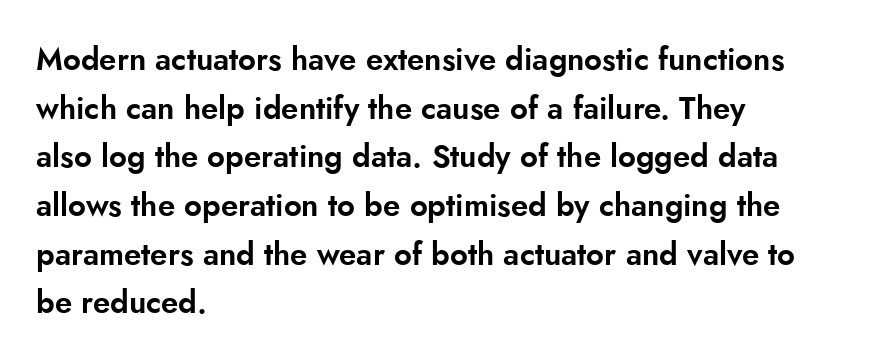
The image shows 31 px sans-serif type, upright; set left-aligned, normal line spacing (1.57x), normal letter spacing, not underlined; low stroke contrast and a small x-height.
